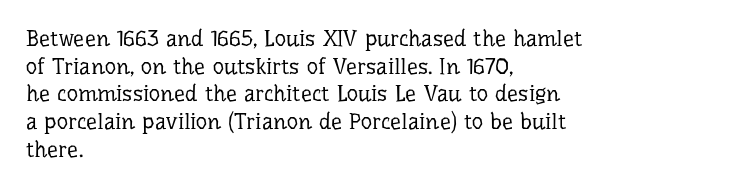
The image shows 22 px text type, upright; set left-aligned, normal line spacing (1.26x), normal letter spacing, not underlined.
